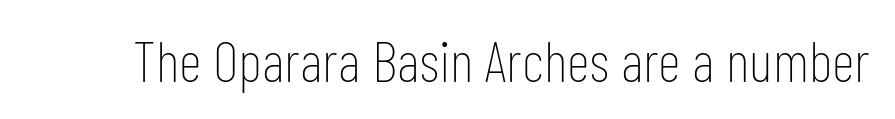
Q: Is the text bold? A: No.
Q: Is the text italic (slanted)? A: No, it is upright.
Q: Is the typeface a serif or a sans-serif typeface? A: Sans-serif.
Q: Is the text underlined? A: No.
Q: Is the spacing between letters normal or unusually wide? A: Normal.
Q: Width (condensed, normal, or wide)? A: Condensed.
Q: Stroke contrast? A: Low.
Q: x-height? A: Medium.
Q: Monospaced? A: No.
